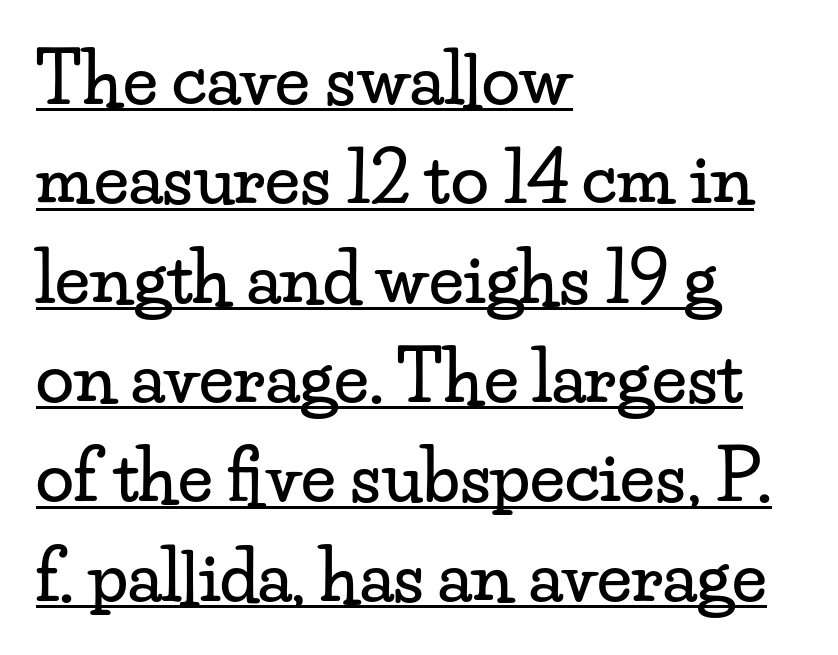
The image shows 69 px wide serif type, upright; set left-aligned, normal line spacing (1.44x), normal letter spacing, underlined; low stroke contrast and a small x-height.
